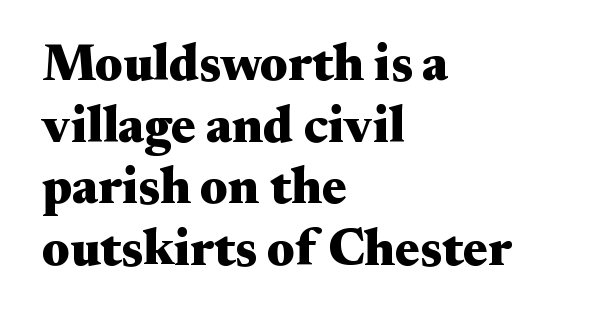
{"serif": "yes", "italic": "no", "bold": "yes", "weight": "heavy", "width": "wide", "stroke_contrast": "medium", "x_height": "small", "monospaced": "no", "underline": "no", "align": "left", "line_spacing_ratio": 1.21, "letter_spacing": "normal", "letter_spacing_em": 0.0, "glyph_px": 51}
